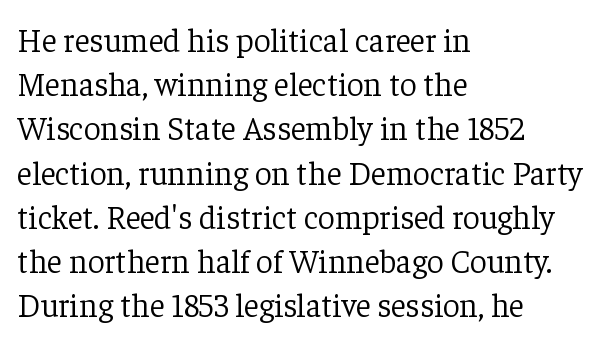
When letters stand straight like this, we call the style roman or upright. The weight would be labelled regular, book, light, or lighter still. Check where the strokes stop: tiny serifs finish them off. Here the designer chose a conventional face with non-uniform glyph widths.
